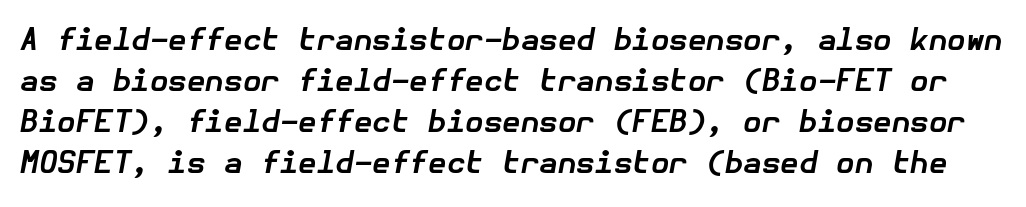
The passage shown leans; its letterforms are oblique. What weight is shown? A full bold with thick strokes. A bare baseline throughout the passage. Nothing unusual about the tracking: characters are spaced as the font intends. The rendering uses a moderate line-height, typical for paragraphs.
